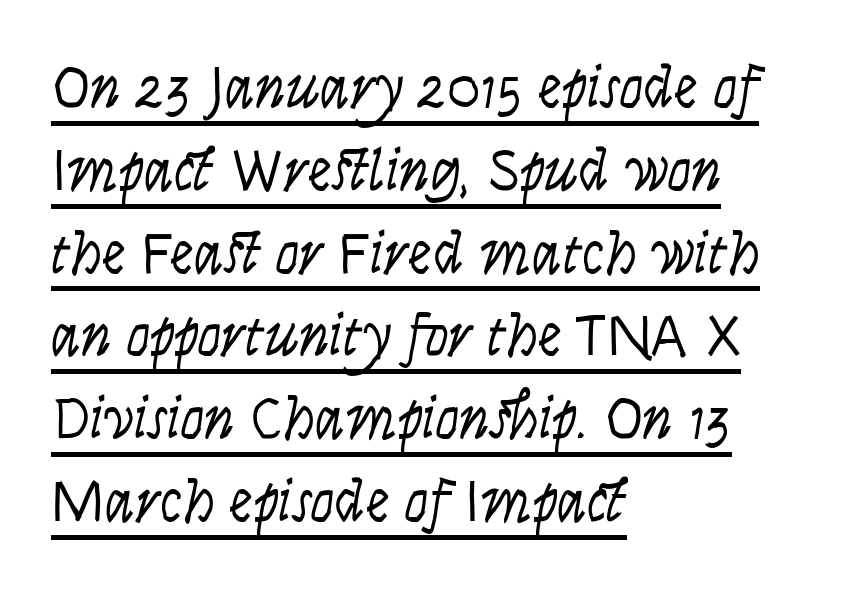
{"serif": "no", "bold": "no", "weight": "light", "width": "condensed", "stroke_contrast": "low", "x_height": "large", "monospaced": "no", "underline": "yes", "align": "left", "line_spacing": "normal", "line_spacing_ratio": 1.38, "letter_spacing": "normal", "letter_spacing_em": 0.0, "glyph_px": 60}
